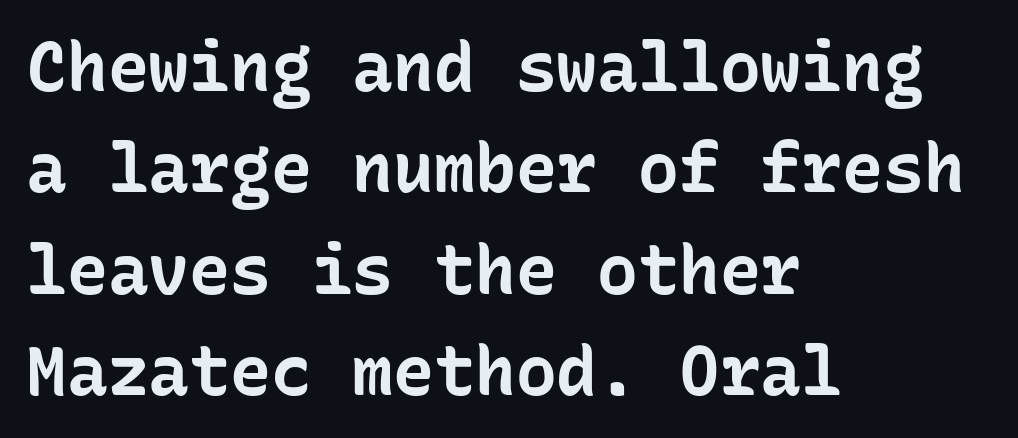
The image shows 68 px bold sans-serif type, upright, monospaced; set left-aligned, normal line spacing (1.49x), normal letter spacing, not underlined; low stroke contrast and a medium x-height.
